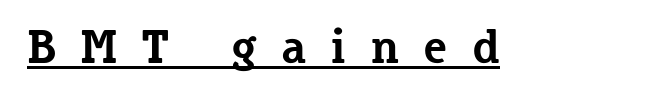
The image shows 48 px bold serif type, upright; set unusually wide letter spacing (+0.5 em), underlined; low stroke contrast and a medium x-height.
